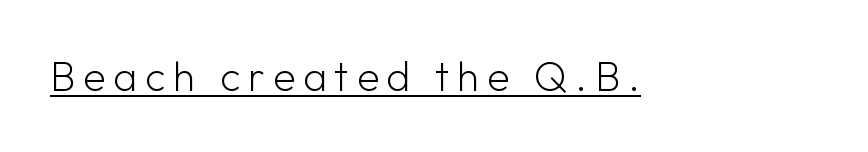
The image shows 41 px light sans-serif type, upright; set underlined; low stroke contrast and a medium x-height.
